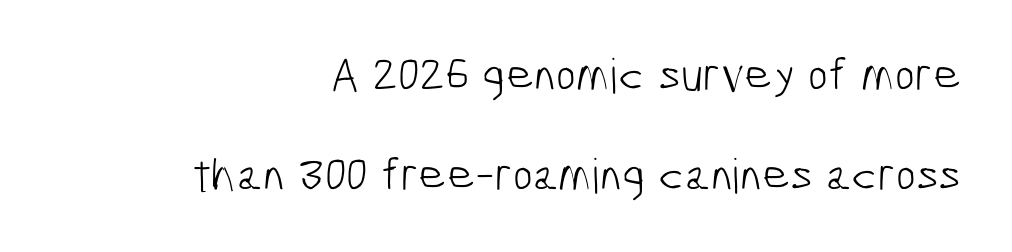
The image shows 48 px light, condensed sans-serif type; set right-aligned, loose line spacing (2.09x), normal letter spacing, not underlined; low stroke contrast and a medium x-height.
